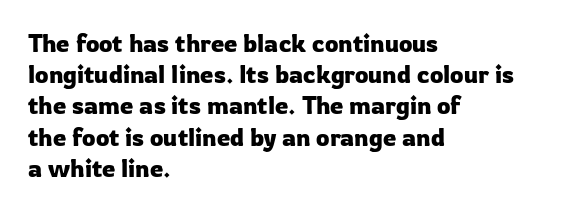
Does the copy run flush right? No — it runs flush left. The font's upright variant was chosen for this text. Descender tails drop into unmarked territory. Reading down the column, the eye jumps a familiar distance to each next line.
